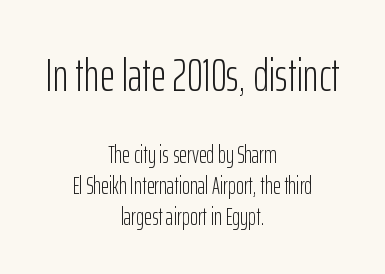
{"serif": "no", "italic": "no", "bold": "no", "weight": "light", "width": "condensed", "stroke_contrast": "low", "x_height": "medium", "monospaced": "no", "underline": "no", "align": "center", "line_spacing": "normal", "line_spacing_ratio": 1.29, "letter_spacing": "normal", "letter_spacing_em": 0.0, "larger_block": "first", "size_ratio": 1.96, "glyph_px": 47}
